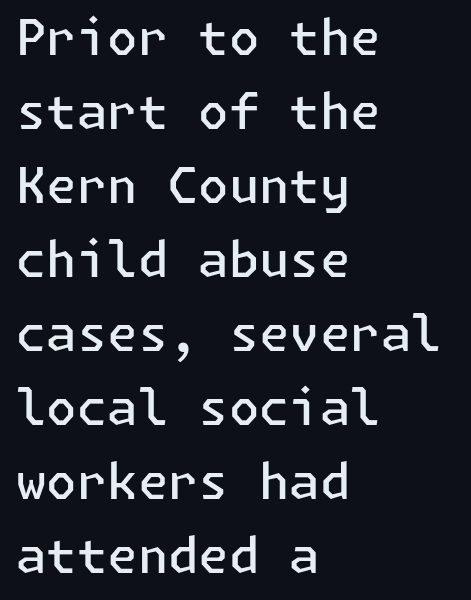
The image shows 49 px semibold sans-serif type, upright; set left-aligned, normal line spacing (1.51x), normal letter spacing, not underlined; low stroke contrast and a medium x-height.
